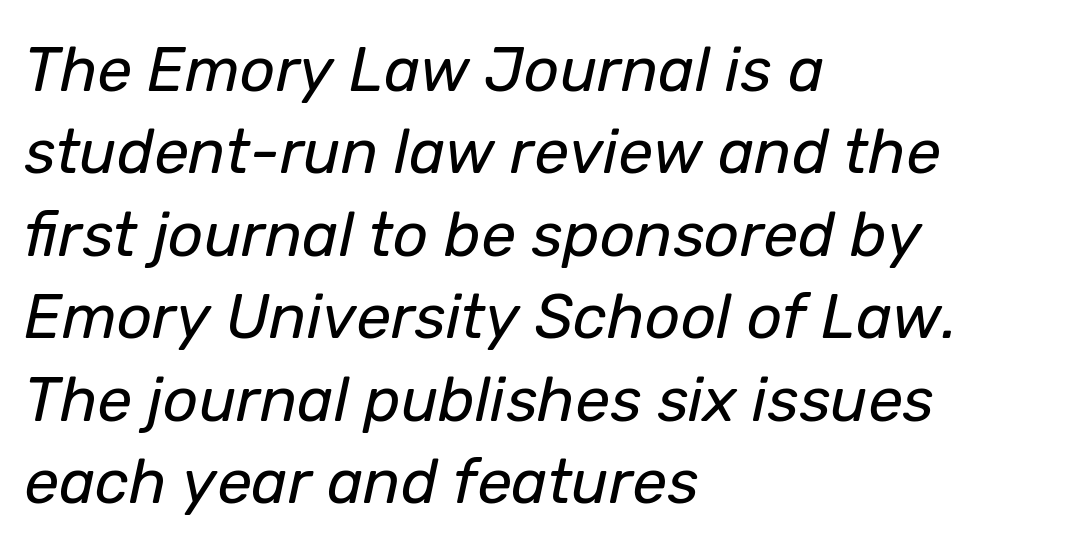
The image shows 62 px regular-weight type, italic (leaning right); set left-aligned, normal line spacing (1.33x), normal letter spacing, not underlined; low stroke contrast and a medium x-height.
